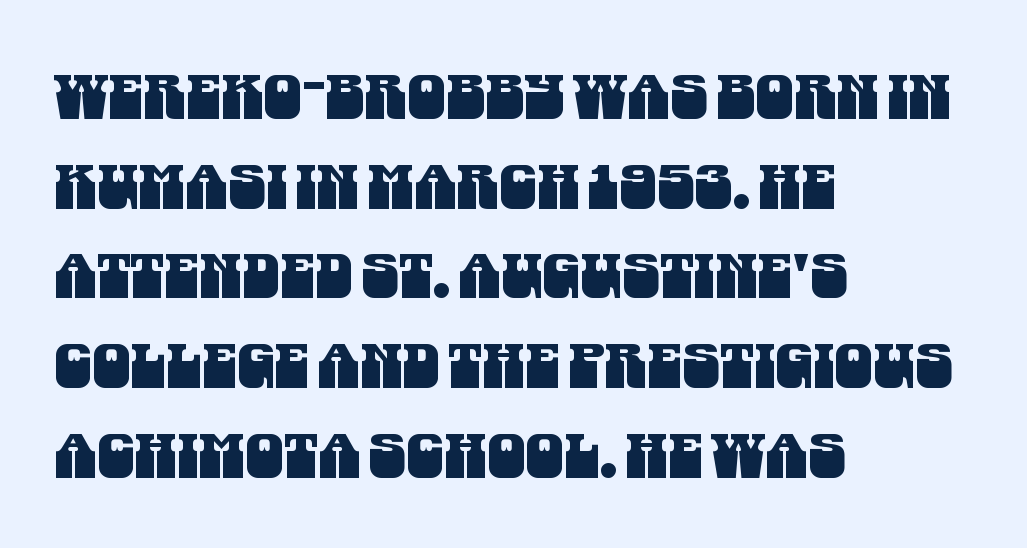
The passage shown stacks its lines at a standard gap. Quick note: underline off. Looks like regular typesetting: each glyph gets only the width it needs. Line starts are locked; line ends wander. Here the glyphs are tracked normally, forming tight word shapes. Note: no serifs on the glyphs.
